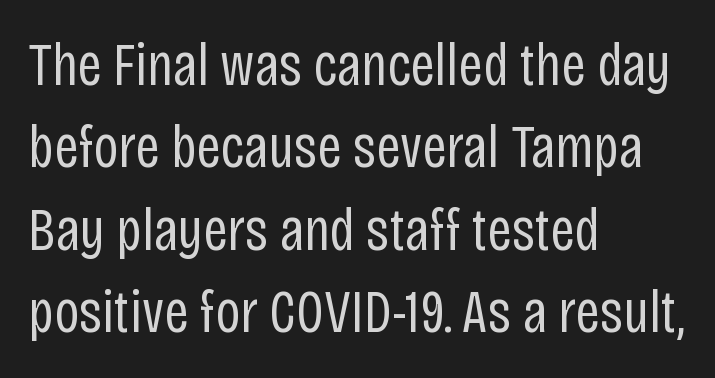
Q: Is the text bold? A: No.
Q: Is the text italic (slanted)? A: No, it is upright.
Q: Is the typeface a serif or a sans-serif typeface? A: Sans-serif.
Q: Is the text underlined? A: No.
Q: How is the paragraph aligned? A: Left-aligned.
Q: Is the spacing between letters normal or unusually wide? A: Normal.
Q: Is the spacing between lines tight, normal or loose? A: Normal.
Q: Width (condensed, normal, or wide)? A: Condensed.
Q: Stroke contrast? A: Low.
Q: x-height? A: Large.
Q: Monospaced? A: No.
